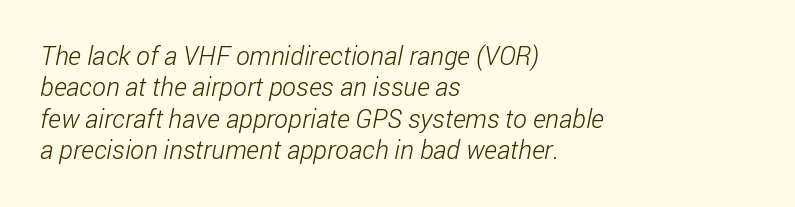
The image shows 26 px text type; set left-aligned, line spacing 1.21x, normal letter spacing, not underlined.
